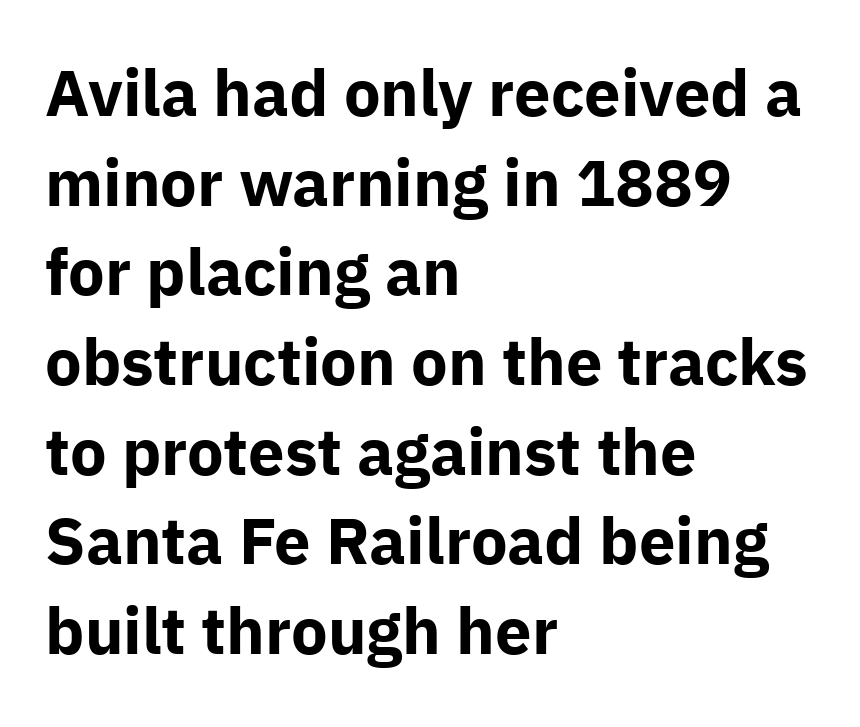
Examine the stroke ends and you'll find no serifs. Compared with a centered layout, this one pins lines to the left instead. A bare baseline throughout the passage. Do the characters align in a grid? No, the font is proportional. Regarding leading, the lines here are spaced in the standard way. A roman cut, with each character standing at attention.
